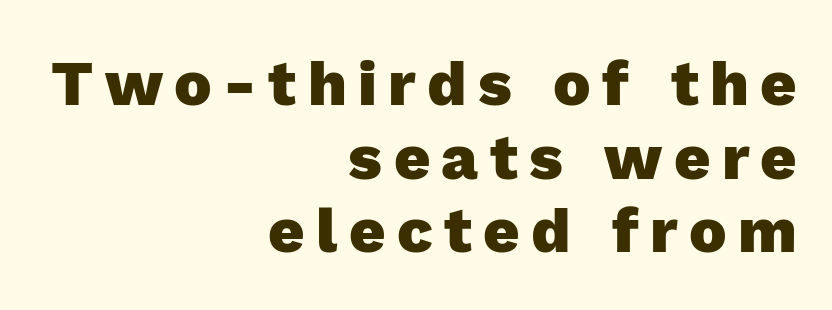
{"serif": "no", "italic": "no", "bold": "yes", "weight": "heavy", "width": "normal", "x_height": "medium", "monospaced": "no", "underline": "no", "align": "right", "line_spacing_ratio": 1.17, "glyph_px": 63}
